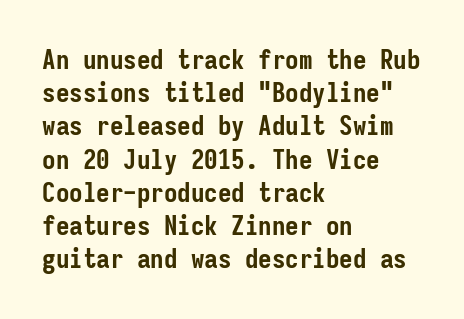
The image shows 27 px bold type, upright; set left-aligned, line spacing 1.23x, normal letter spacing, not underlined.
